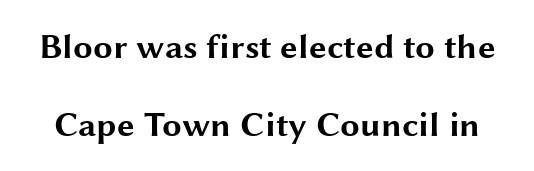
Q: Is the text bold? A: Yes.
Q: Is the text italic (slanted)? A: No, it is upright.
Q: Is the typeface a serif or a sans-serif typeface? A: Sans-serif.
Q: Is the text underlined? A: No.
Q: Is the spacing between letters normal or unusually wide? A: Normal.
Q: Is the spacing between lines tight, normal or loose? A: Loose.
Q: Width (condensed, normal, or wide)? A: Wide.
Q: Stroke contrast? A: Medium.
Q: x-height? A: Medium.
Q: Monospaced? A: No.
